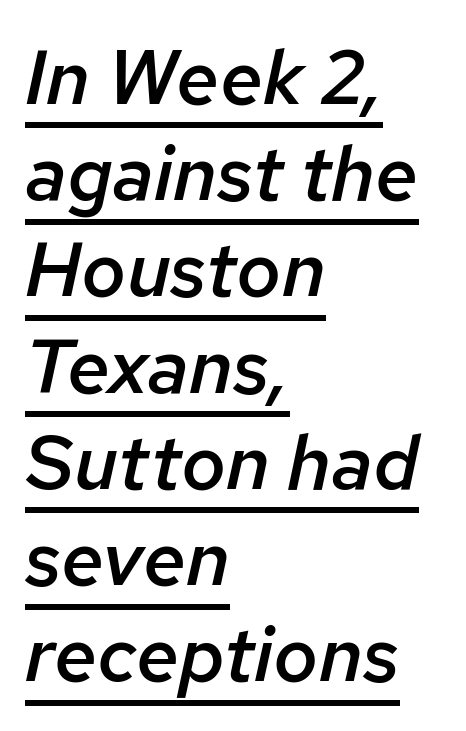
Q: Is the text bold? A: Semi-bold.
Q: Is the text italic (slanted)? A: Yes, it leans right by about 12 degrees.
Q: Is the text underlined? A: Yes.
Q: How is the paragraph aligned? A: Left-aligned.
Q: Is the spacing between letters normal or unusually wide? A: Normal.
Q: Is the spacing between lines tight, normal or loose? A: Normal.
Q: Width (condensed, normal, or wide)? A: Normal.
Q: Stroke contrast? A: Low.
Q: x-height? A: Medium.
Q: Monospaced? A: No.
